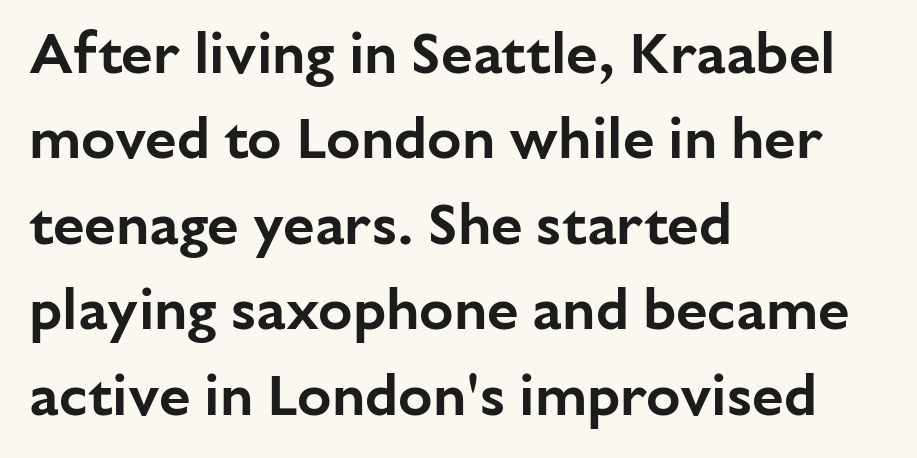
Q: Is the text italic (slanted)? A: No, it is upright.
Q: Is the typeface a serif or a sans-serif typeface? A: Sans-serif.
Q: Is the text underlined? A: No.
Q: How is the paragraph aligned? A: Left-aligned.
Q: Is the spacing between letters normal or unusually wide? A: Normal.
Q: Is the spacing between lines tight, normal or loose? A: Normal.
Q: Width (condensed, normal, or wide)? A: Normal.
Q: Stroke contrast? A: Low.
Q: x-height? A: Medium.
Q: Monospaced? A: No.
